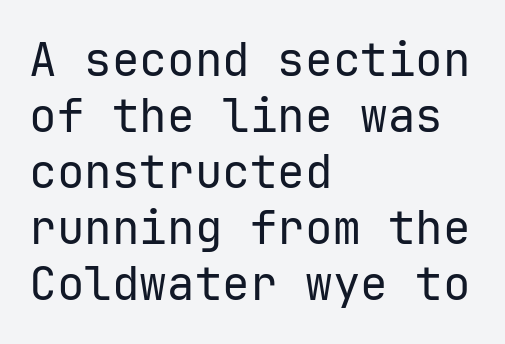
Q: Is the text bold? A: No.
Q: Is the text italic (slanted)? A: No, it is upright.
Q: Is the typeface a serif or a sans-serif typeface? A: Sans-serif.
Q: Is the text underlined? A: No.
Q: How is the paragraph aligned? A: Left-aligned.
Q: Is the spacing between letters normal or unusually wide? A: Normal.
Q: Width (condensed, normal, or wide)? A: Normal.
Q: Stroke contrast? A: Low.
Q: x-height? A: Medium.
Q: Monospaced? A: Yes.
